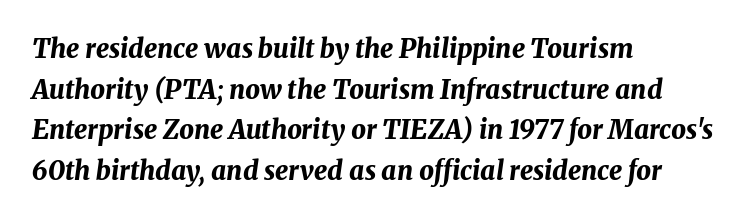
The image shows 26 px bold type, italic (leaning right); set left-aligned, normal line spacing (1.56x), normal letter spacing, not underlined.
